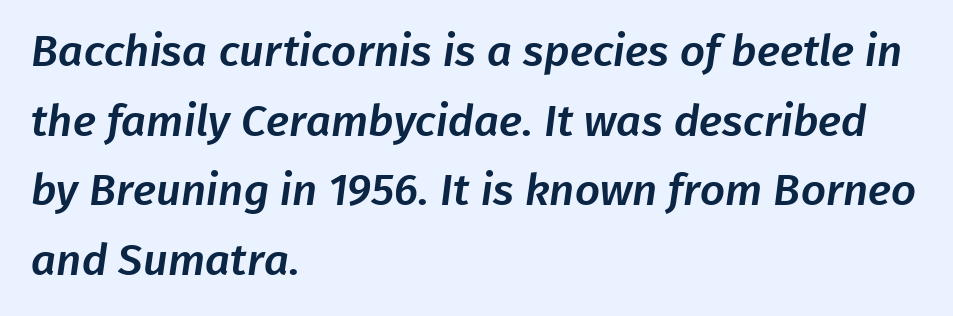
Q: Is the typeface a serif or a sans-serif typeface? A: Sans-serif.
Q: Is the text underlined? A: No.
Q: How is the paragraph aligned? A: Left-aligned.
Q: Is the spacing between letters normal or unusually wide? A: Normal.
Q: Is the spacing between lines tight, normal or loose? A: Normal.
Q: Width (condensed, normal, or wide)? A: Normal.
Q: Stroke contrast? A: Low.
Q: x-height? A: Medium.
Q: Monospaced? A: No.
